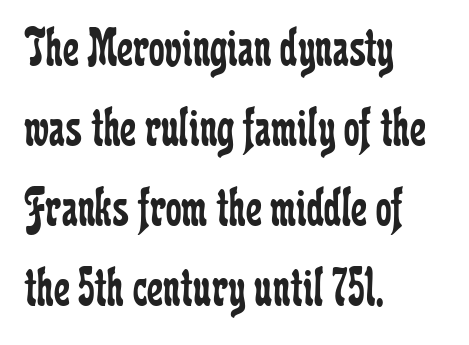
{"serif": "yes", "italic": "no", "bold": "no", "weight": "regular", "width": "condensed", "stroke_contrast": "low", "x_height": "medium", "monospaced": "no", "underline": "no", "align": "left", "line_spacing": "normal", "line_spacing_ratio": 1.43, "letter_spacing": "normal", "letter_spacing_em": 0.0, "glyph_px": 56}
